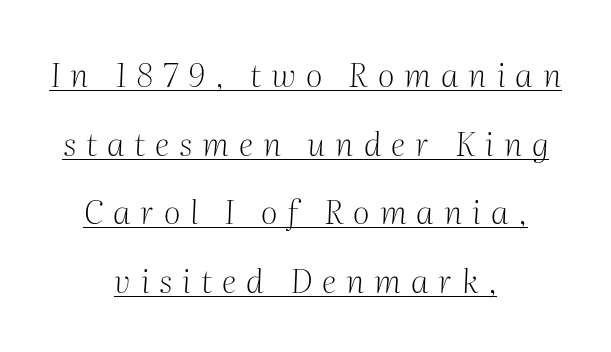
{"serif": "yes", "italic": "yes", "lean": "right", "slant_degrees": 2, "bold": "no", "weight": "light", "width": "normal", "stroke_contrast": "medium", "x_height": "medium", "monospaced": "no", "underline": "yes", "align": "center", "line_spacing": "loose", "line_spacing_ratio": 2.08, "letter_spacing": "wide", "letter_spacing_em": 0.3, "glyph_px": 33}
